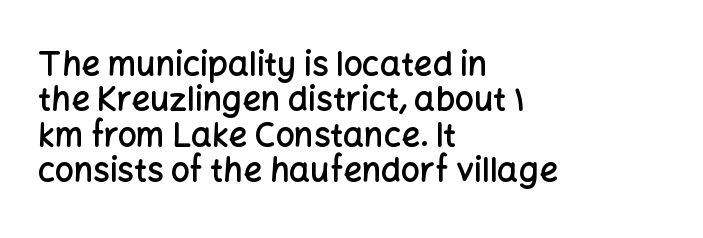
{"serif": "no", "italic": "no", "bold": "semi", "weight": "semibold", "width": "normal", "stroke_contrast": "low", "x_height": "medium", "monospaced": "no", "underline": "no", "align": "left", "line_spacing": "tight", "line_spacing_ratio": 1.07, "letter_spacing": "normal", "letter_spacing_em": 0.0, "glyph_px": 33}
